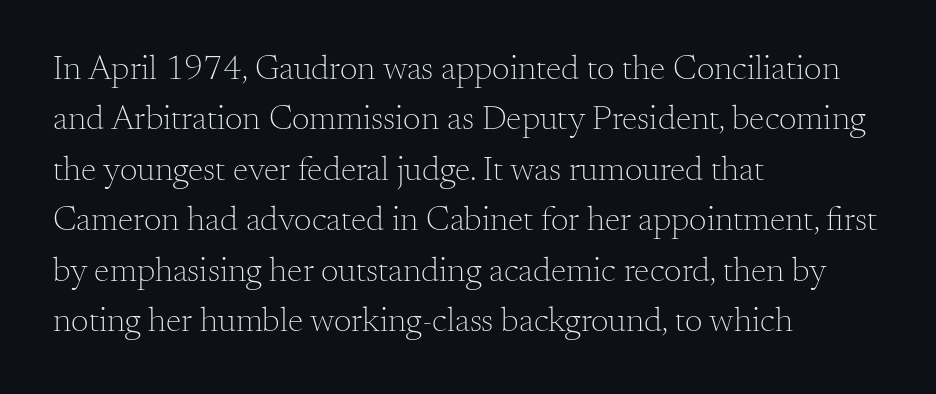
{"serif": "yes", "italic": "no", "bold": "no", "weight": "light", "width": "normal", "stroke_contrast": "medium", "x_height": "small", "monospaced": "no", "underline": "no", "align": "left", "line_spacing": "normal", "line_spacing_ratio": 1.44, "letter_spacing": "normal", "letter_spacing_em": 0.0, "glyph_px": 35}
